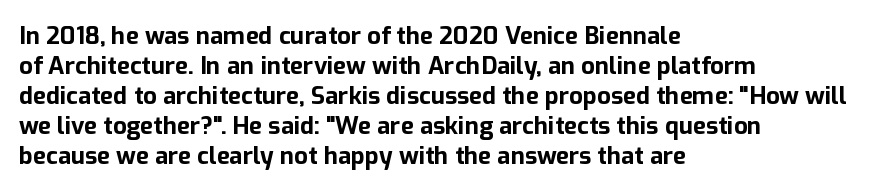
The image shows 24 px bold type, upright; set left-aligned, normal line spacing (1.25x), normal letter spacing, not underlined.
